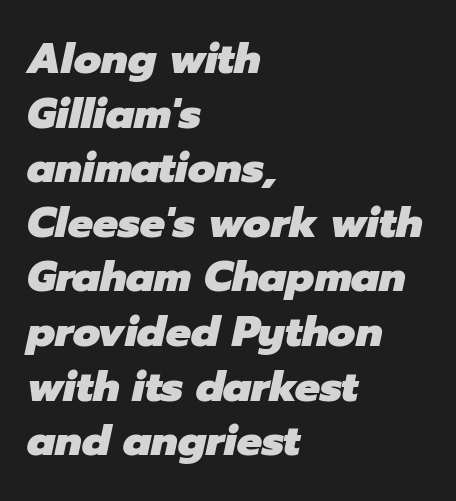
An italicized treatment has been applied to the whole sample. I'd describe the lettering as bold — thick and assertive. Tracking value appears to be zero — textbook default spacing. Letters rest on an invisible, unmarked baseline. Where is the straight margin? On the left. The vertical gap from one line to the next is medium.
